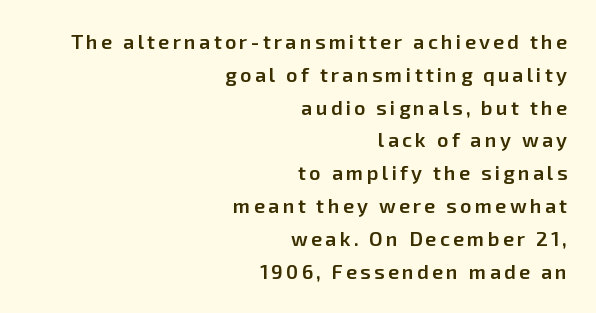
A roman cut, with each character standing at attention. Honestly, there is no underline to notice here at all. Reading down the column, the eye jumps a familiar distance to each next line. Every letter is mildly thick-stroked: semibold rather than bold.
